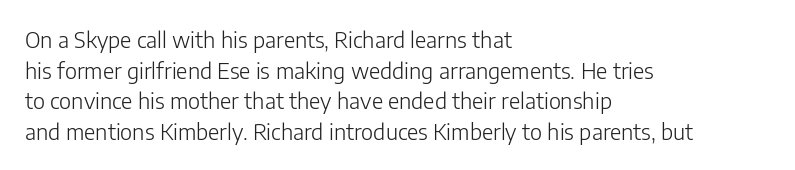
The image shows 22 px text type, upright; set left-aligned, normal line spacing (1.39x), normal letter spacing, not underlined.
